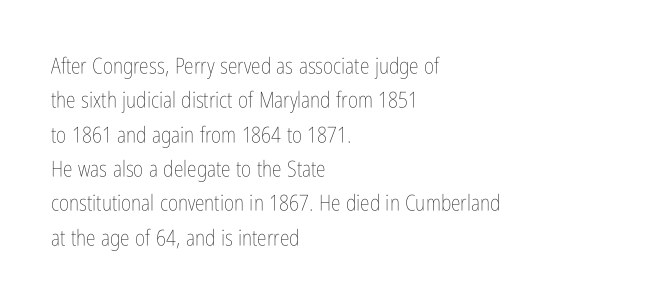
The specimen reads as upright at a glance. Is the stroke heavy? The answer is a plain regular-or-lighter. Clear beneath every line of the passage. Notice how descenders clear the ascenders below comfortably — that's standard leading.
